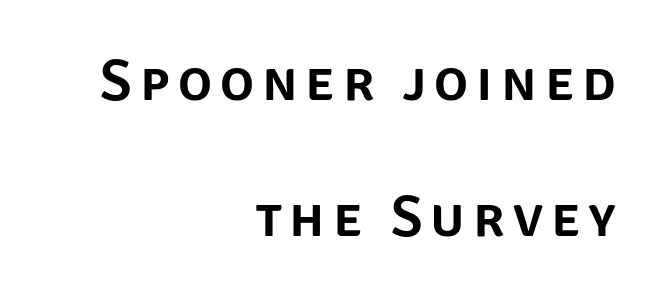
The image shows 57 px sans-serif type, upright; set right-aligned, loose line spacing (2.39x), not underlined; low stroke contrast and a large x-height.
